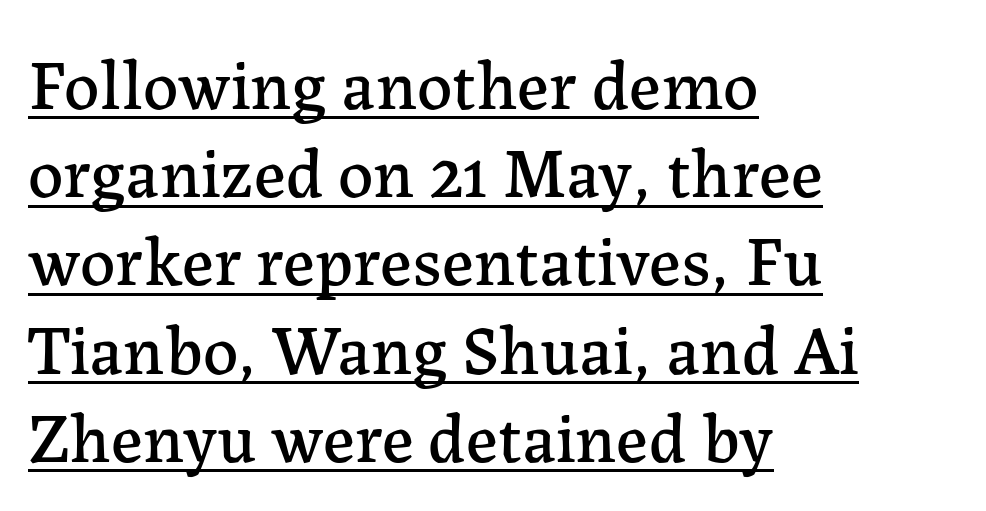
{"serif": "yes", "italic": "no", "width": "normal", "stroke_contrast": "low", "x_height": "medium", "monospaced": "no", "underline": "yes", "align": "left", "line_spacing": "normal", "line_spacing_ratio": 1.26, "letter_spacing": "normal", "letter_spacing_em": 0.0, "glyph_px": 70}
